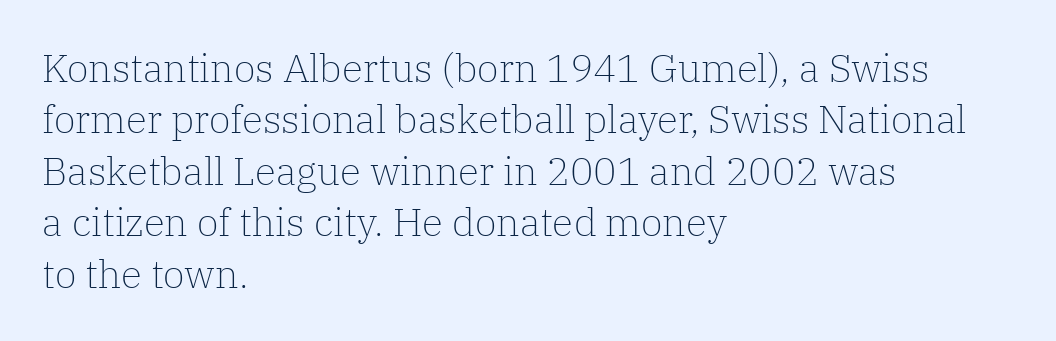
Clear beneath every line of the passage. Proportional: the letters do not fall into vertical columns. A typesetter would label this face a serif. This rendering leaves character spacing at its baseline value. Line beginnings align vertically; line endings do not.
